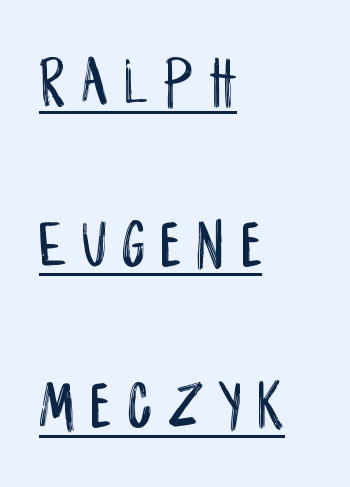
The rendering uses natural spacing where letterforms have individual widths. Decoration check: the copy is underlined. Type style note: lacks serifs. Widely set lines give the paragraph a tall, airy silhouette.
